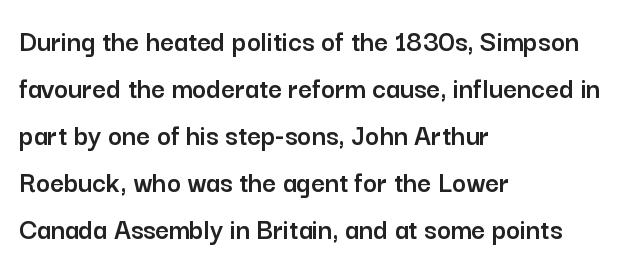
The image shows 30 px sans-serif type, upright; set left-aligned, normal line spacing (1.57x), normal letter spacing, not underlined; low stroke contrast and a medium x-height.
